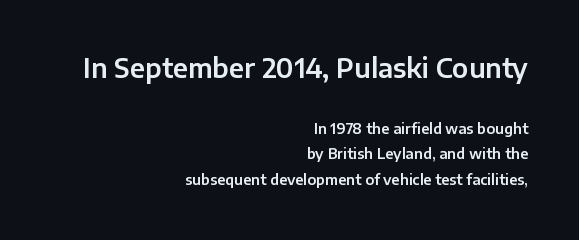
The font's upright variant was chosen for this text. Between these two stacked blocks, the higher one wins on size. Words appear dense and cohesive because spacing is normal. A bare baseline throughout the passage. The compositor pushed each line to the right boundary.
